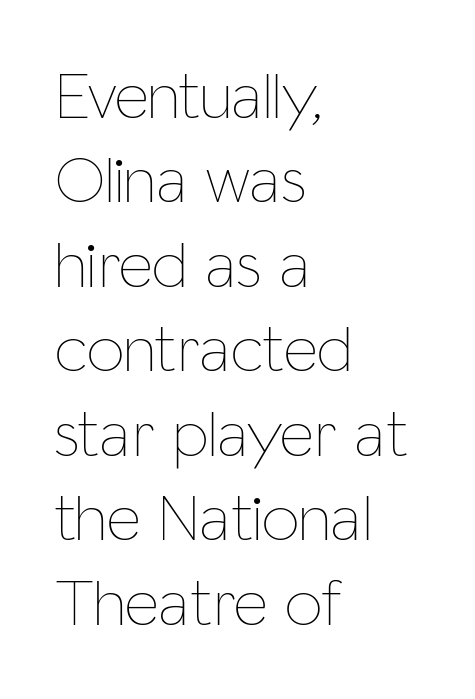
Q: Is the text bold? A: No.
Q: Is the text italic (slanted)? A: No, it is upright.
Q: Is the text underlined? A: No.
Q: How is the paragraph aligned? A: Left-aligned.
Q: Is the spacing between letters normal or unusually wide? A: Normal.
Q: Is the spacing between lines tight, normal or loose? A: Normal.
Q: Width (condensed, normal, or wide)? A: Condensed.
Q: Stroke contrast? A: Low.
Q: x-height? A: Medium.
Q: Monospaced? A: No.
